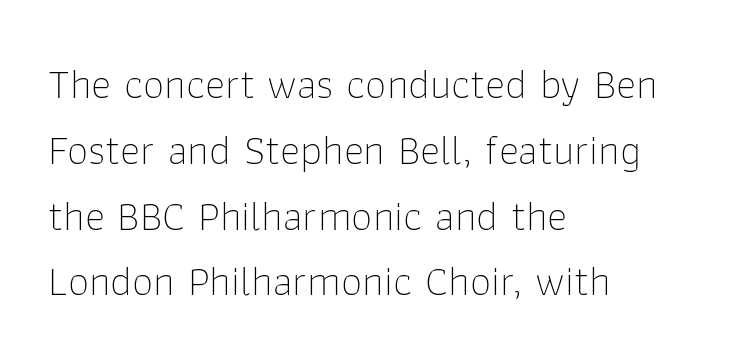
Summary of vertical rhythm: regular, with standard interline spacing. Nobody drew a line under any word here. The letters carry no serifs — their stems end cleanly without finishing strokes. Observe the ordinary spacing: letters are neighbours, not strangers. Do the characters align in a grid? No, the font is proportional. This sample uses an upright cut, with every glyph sitting square on the baseline.
